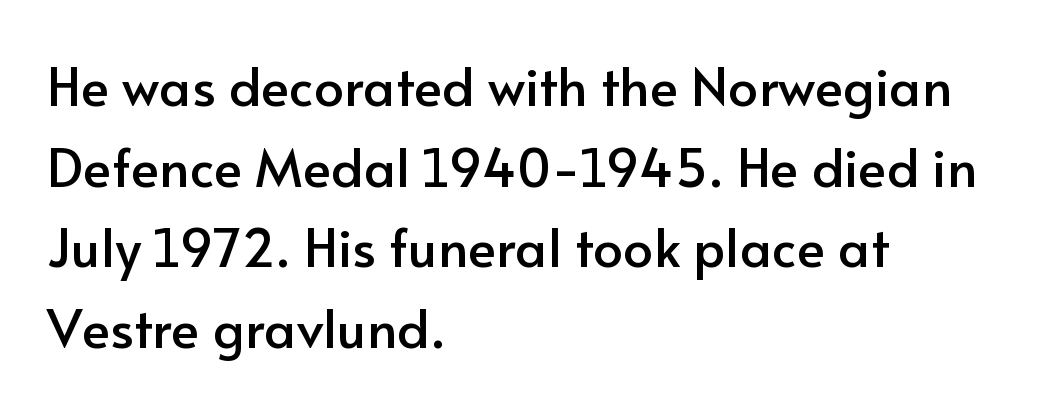
The image shows 53 px sans-serif type, upright; set left-aligned, normal line spacing (1.52x), normal letter spacing, not underlined; low stroke contrast and a small x-height.
